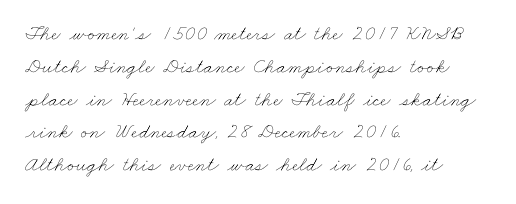
The image shows 21 px text type; set left-aligned, normal line spacing (1.56x), normal letter spacing, not underlined.
